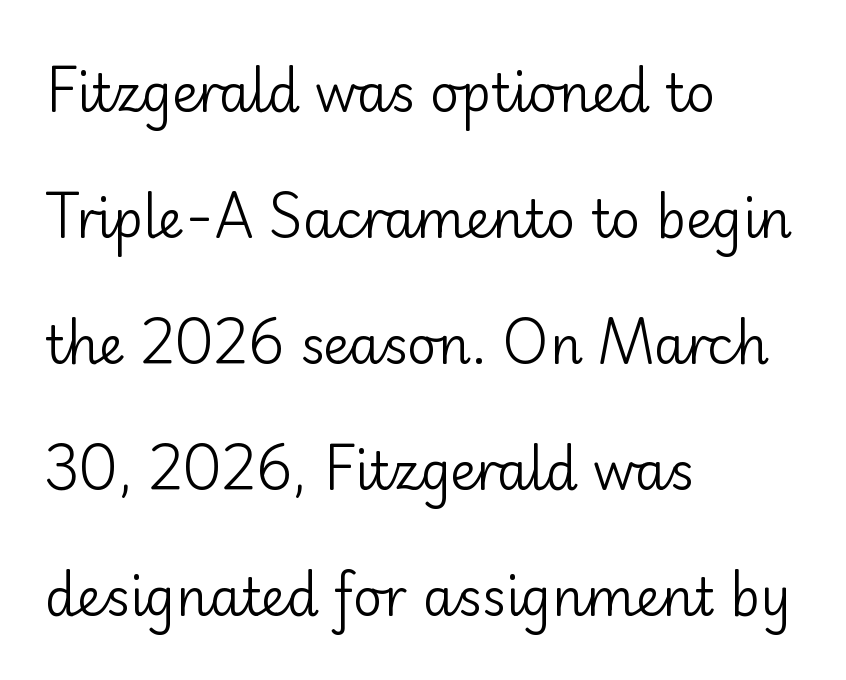
{"serif": "no", "italic": "no", "bold": "no", "weight": "regular", "width": "normal", "stroke_contrast": "low", "x_height": "small", "monospaced": "no", "underline": "no", "align": "left", "line_spacing": "loose", "line_spacing_ratio": 2.47, "letter_spacing": "normal", "letter_spacing_em": 0.0, "glyph_px": 51}
